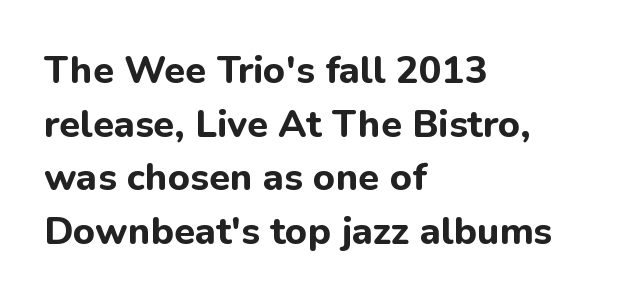
Q: Is the text bold? A: Yes.
Q: Is the text italic (slanted)? A: No, it is upright.
Q: Is the typeface a serif or a sans-serif typeface? A: Sans-serif.
Q: Is the text underlined? A: No.
Q: How is the paragraph aligned? A: Left-aligned.
Q: Is the spacing between letters normal or unusually wide? A: Normal.
Q: Is the spacing between lines tight, normal or loose? A: Normal.
Q: Width (condensed, normal, or wide)? A: Normal.
Q: Stroke contrast? A: Low.
Q: x-height? A: Medium.
Q: Monospaced? A: No.
